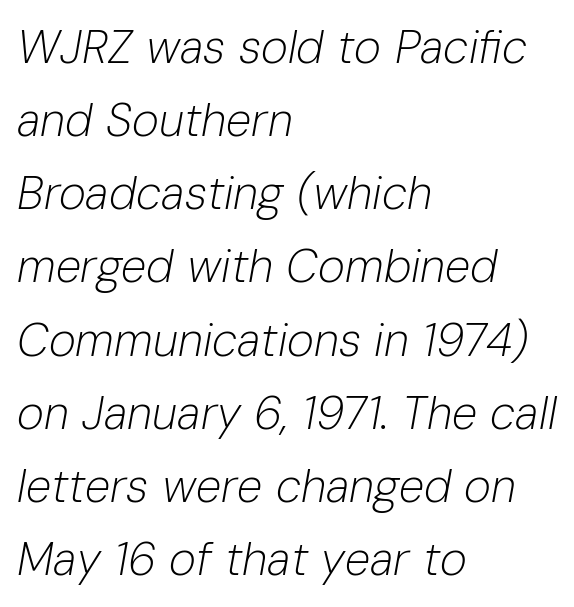
Q: Is the text bold? A: No.
Q: Is the text italic (slanted)? A: Yes, it leans right by about 10 degrees.
Q: Is the text underlined? A: No.
Q: How is the paragraph aligned? A: Left-aligned.
Q: Is the spacing between letters normal or unusually wide? A: Normal.
Q: Is the spacing between lines tight, normal or loose? A: Normal.
Q: Width (condensed, normal, or wide)? A: Normal.
Q: Stroke contrast? A: Low.
Q: x-height? A: Medium.
Q: Monospaced? A: No.
